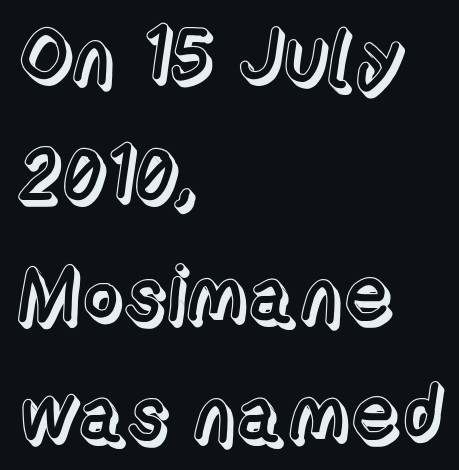
There is no visible air inserted between adjacent glyphs. The lines in this sample share a left origin and differ only in where they stop. The block of text has a typical density, with ordinary space between rows. The strip under each line holds only bare page. A typesetter would call this proportional, since set widths differ per character.
